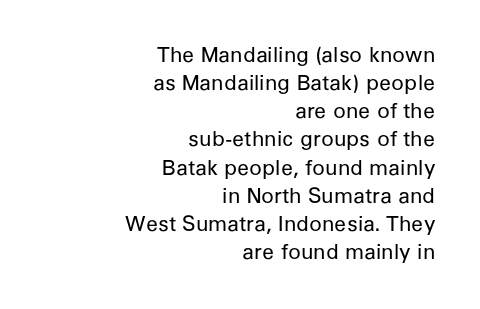
{"italic": "no", "bold": "no", "underline": "no", "align": "right", "line_spacing": "normal", "line_spacing_ratio": 1.34, "letter_spacing": "normal", "letter_spacing_em": 0.0, "glyph_px": 21}
